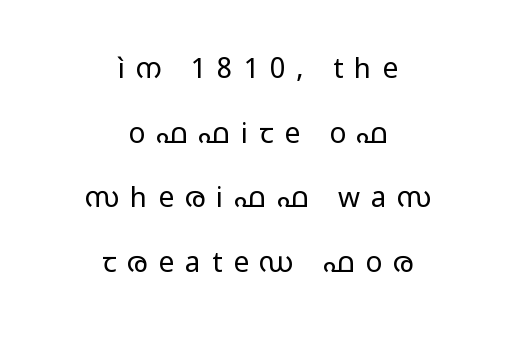
Q: Is the text bold? A: No.
Q: Is the text italic (slanted)? A: No, it is upright.
Q: Is the typeface a serif or a sans-serif typeface? A: Sans-serif.
Q: Is the text underlined? A: No.
Q: How is the paragraph aligned? A: Centered.
Q: Is the spacing between letters normal or unusually wide? A: Unusually wide.
Q: Is the spacing between lines tight, normal or loose? A: Loose.
Q: Width (condensed, normal, or wide)? A: Wide.
Q: Stroke contrast? A: Low.
Q: x-height? A: Medium.
Q: Monospaced? A: No.
